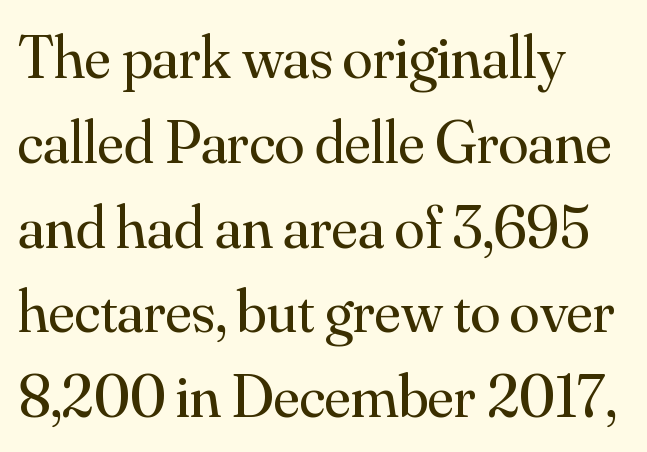
The image shows 61 px regular-weight serif type, upright; set left-aligned, normal line spacing (1.39x), normal letter spacing, not underlined; medium stroke contrast and a small x-height.
